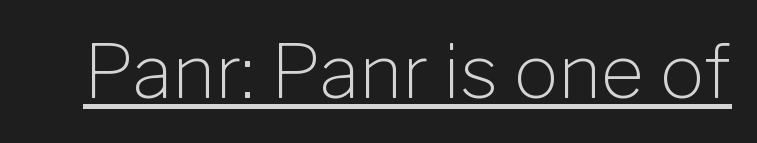
Here the glyphs are tracked normally, forming tight word shapes. The lettering holds an erect, upright posture throughout. Emphasis is given by a line drawn under the lettering. Is this a fixed-width face? No — the glyphs have proportional, varying widths. Is this a heavy cut? Hardly; it is regular or lighter.
